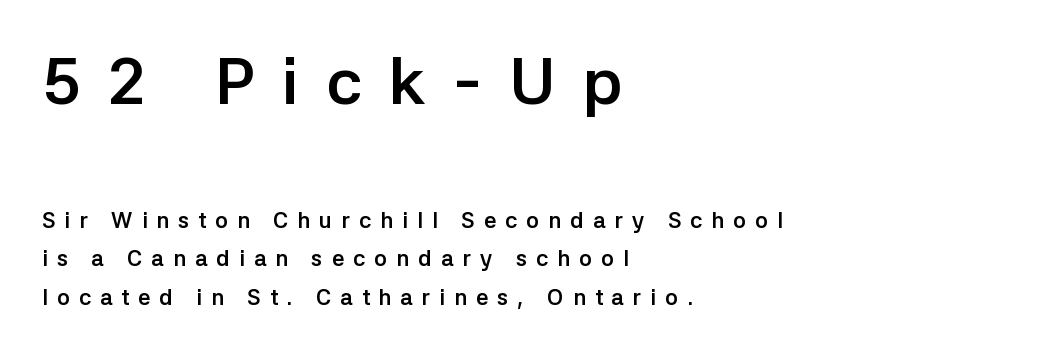
{"serif": "no", "italic": "no", "bold": "yes", "weight": "semibold", "width": "normal", "stroke_contrast": "low", "x_height": "medium", "monospaced": "no", "underline": "no", "align": "left", "line_spacing_ratio": 1.74, "letter_spacing": "wide", "letter_spacing_em": 0.41, "larger_block": "first", "size_ratio": 2.95, "glyph_px": 65}
